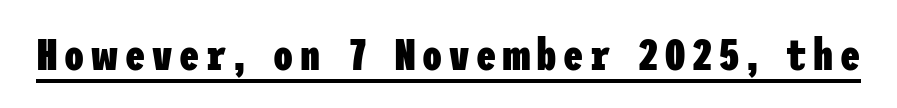
Q: Is the text bold? A: Yes.
Q: Is the text italic (slanted)? A: No, it is upright.
Q: Is the typeface a serif or a sans-serif typeface? A: Sans-serif.
Q: Is the text underlined? A: Yes.
Q: Width (condensed, normal, or wide)? A: Condensed.
Q: Stroke contrast? A: Low.
Q: x-height? A: Medium.
